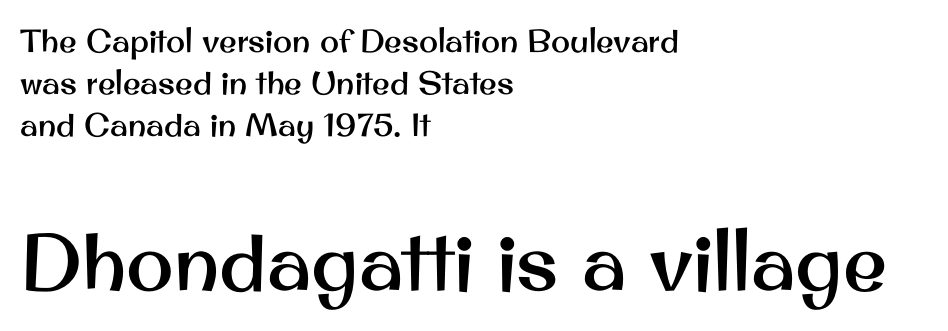
Q: Is the text italic (slanted)? A: No, it is upright.
Q: Is the typeface a serif or a sans-serif typeface? A: Sans-serif.
Q: Is the text underlined? A: No.
Q: How is the paragraph aligned? A: Left-aligned.
Q: Is the spacing between letters normal or unusually wide? A: Normal.
Q: Is the spacing between lines tight, normal or loose? A: Normal.
Q: Which block of text is set in a larger size, the first (top) or the second (bottom)? A: The second (bottom) one.
Q: Width (condensed, normal, or wide)? A: Normal.
Q: Stroke contrast? A: Medium.
Q: x-height? A: Small.
Q: Monospaced? A: No.
